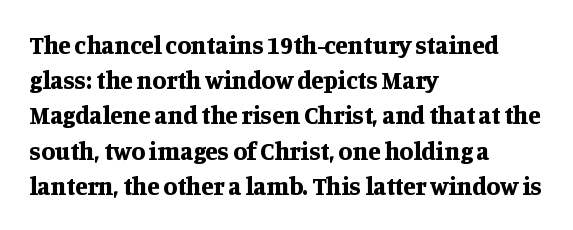
Q: Is the text bold? A: Yes.
Q: Is the text italic (slanted)? A: No, it is upright.
Q: Is the text underlined? A: No.
Q: How is the paragraph aligned? A: Left-aligned.
Q: Is the spacing between letters normal or unusually wide? A: Normal.
Q: Is the spacing between lines tight, normal or loose? A: Normal.
